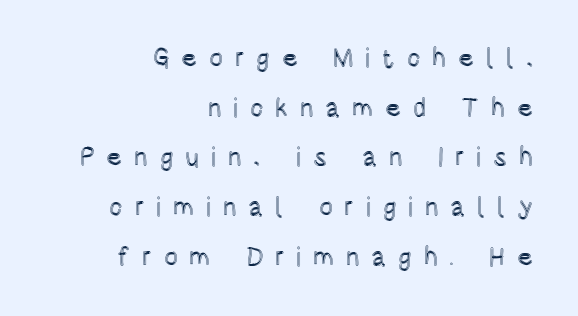
Q: Is the text italic (slanted)? A: No, it is upright.
Q: Is the text underlined? A: No.
Q: How is the paragraph aligned? A: Right-aligned.
Q: Is the spacing between letters normal or unusually wide? A: Unusually wide.
Q: Is the spacing between lines tight, normal or loose? A: Loose.
